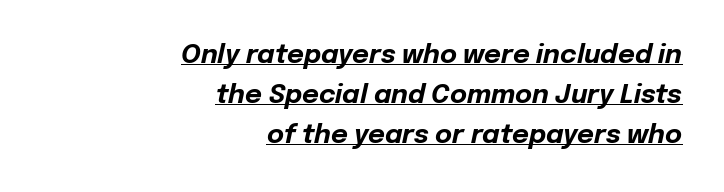
The image shows 26 px bold type, italic (leaning right); set right-aligned, normal line spacing (1.53x), normal letter spacing, underlined.
